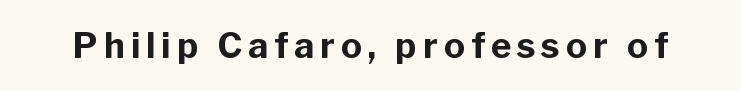
{"serif": "no", "italic": "no", "bold": "yes", "weight": "bold", "width": "normal", "stroke_contrast": "low", "x_height": "medium", "monospaced": "no", "underline": "no", "glyph_px": 35}
